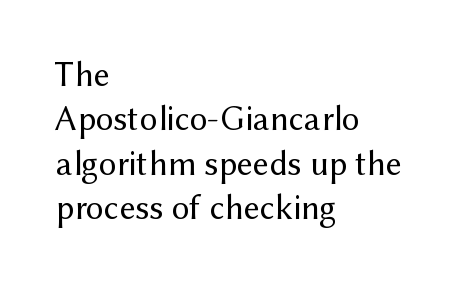
{"serif": "no", "italic": "no", "bold": "no", "weight": "regular", "width": "normal", "stroke_contrast": "medium", "x_height": "medium", "monospaced": "no", "underline": "no", "align": "left", "line_spacing": "normal", "line_spacing_ratio": 1.27, "letter_spacing": "normal", "letter_spacing_em": 0.0, "glyph_px": 35}
